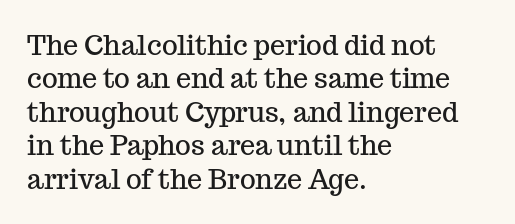
{"italic": "no", "underline": "no", "align": "left", "line_spacing_ratio": 1.24, "letter_spacing": "normal", "letter_spacing_em": 0.0, "glyph_px": 27}
